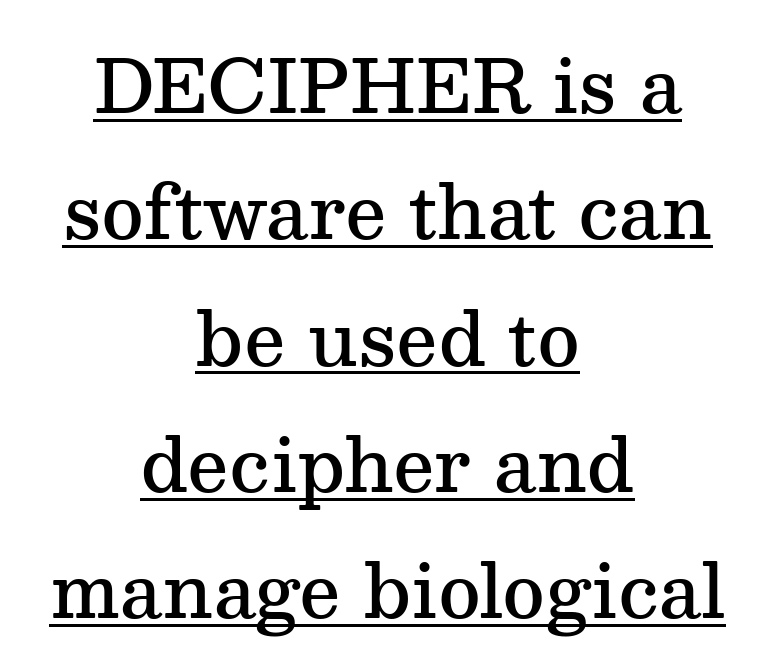
{"serif": "yes", "italic": "no", "bold": "semi", "weight": "semibold", "width": "normal", "stroke_contrast": "medium", "x_height": "medium", "monospaced": "no", "underline": "yes", "align": "center", "line_spacing_ratio": 1.73, "letter_spacing": "normal", "letter_spacing_em": 0.0, "glyph_px": 73}
